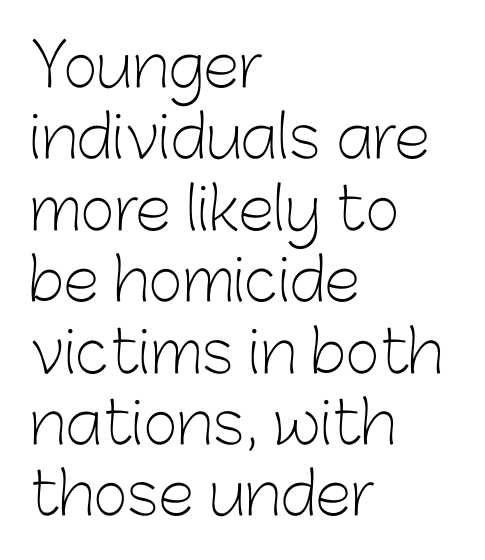
Q: Is the text bold? A: No.
Q: Is the text italic (slanted)? A: No, it is upright.
Q: Is the typeface a serif or a sans-serif typeface? A: Sans-serif.
Q: Is the text underlined? A: No.
Q: How is the paragraph aligned? A: Left-aligned.
Q: Is the spacing between letters normal or unusually wide? A: Normal.
Q: Width (condensed, normal, or wide)? A: Normal.
Q: Stroke contrast? A: Low.
Q: x-height? A: Medium.
Q: Monospaced? A: No.
